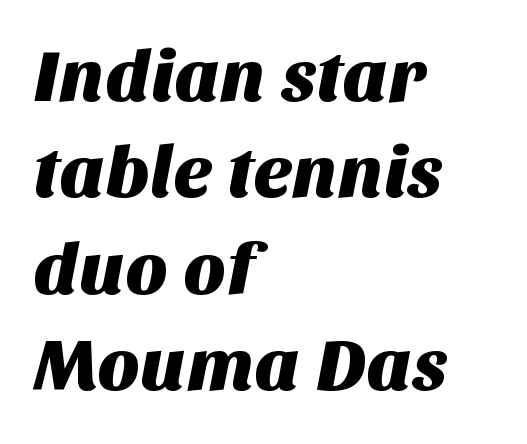
{"serif": "no", "width": "normal", "stroke_contrast": "medium", "x_height": "large", "monospaced": "no", "underline": "no", "align": "left", "line_spacing": "normal", "line_spacing_ratio": 1.32, "letter_spacing": "normal", "letter_spacing_em": 0.0, "glyph_px": 73}
